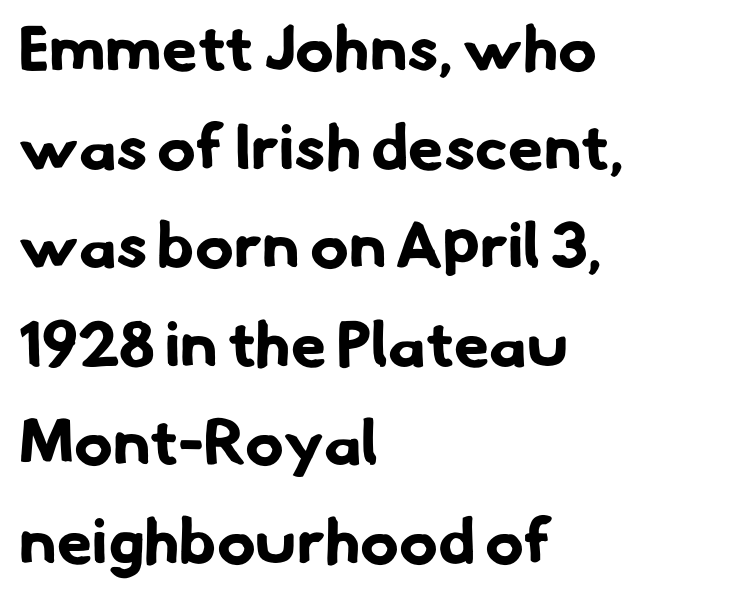
Q: Is the text bold? A: Yes.
Q: Is the typeface a serif or a sans-serif typeface? A: Sans-serif.
Q: Is the text underlined? A: No.
Q: How is the paragraph aligned? A: Left-aligned.
Q: Is the spacing between letters normal or unusually wide? A: Normal.
Q: Is the spacing between lines tight, normal or loose? A: Normal.
Q: Width (condensed, normal, or wide)? A: Normal.
Q: Stroke contrast? A: Low.
Q: x-height? A: Small.
Q: Monospaced? A: No.
